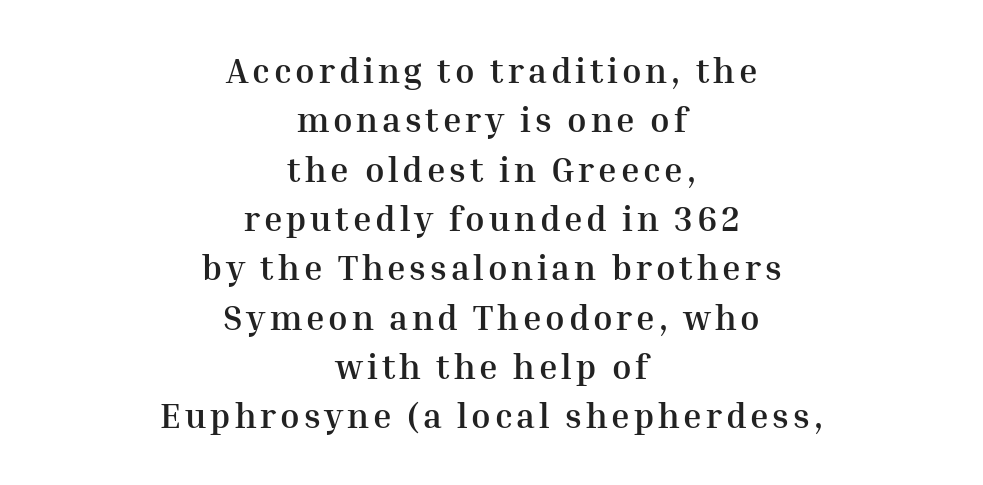
Q: Is the text bold? A: Yes.
Q: Is the text italic (slanted)? A: No, it is upright.
Q: Is the typeface a serif or a sans-serif typeface? A: Serif.
Q: Is the text underlined? A: No.
Q: How is the paragraph aligned? A: Centered.
Q: Is the spacing between lines tight, normal or loose? A: Normal.
Q: Width (condensed, normal, or wide)? A: Normal.
Q: Stroke contrast? A: Medium.
Q: x-height? A: Medium.
Q: Monospaced? A: No.
